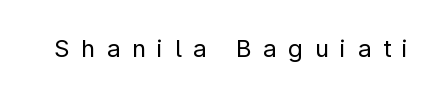
Q: Is the text bold? A: No.
Q: Is the text italic (slanted)? A: No, it is upright.
Q: Is the text underlined? A: No.
Q: Is the spacing between letters normal or unusually wide? A: Unusually wide.
